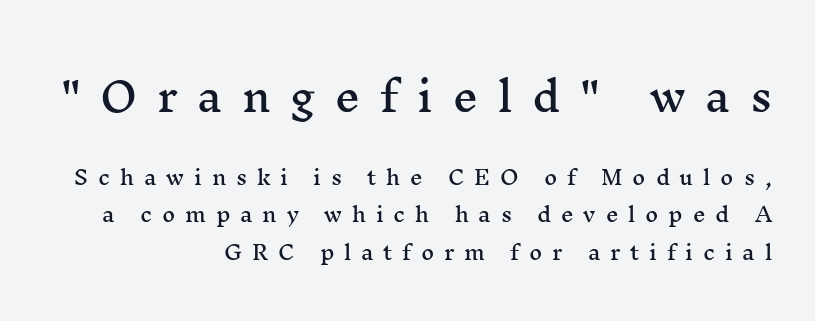
The image shows 40 px wide serif type, upright; set right-aligned, line spacing 1.87x, unusually wide letter spacing (+0.49 em), not underlined; the first (top) block is 2.0x larger; medium stroke contrast and a medium x-height.
